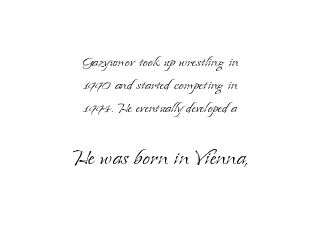
The image shows 27 px text type; set centered, normal line spacing (1.28x), normal letter spacing, not underlined; the second (bottom) block is 1.5x larger.
